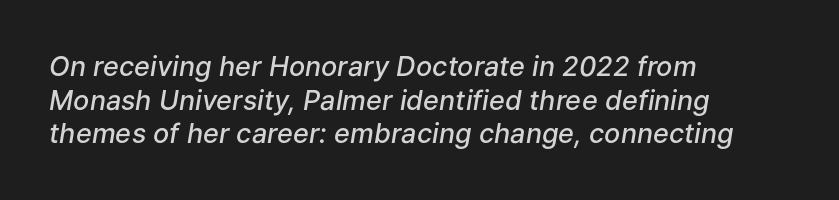
Q: Is the text bold? A: Semi-bold.
Q: Is the text italic (slanted)? A: Yes, it leans right by about 9 degrees.
Q: Is the text underlined? A: No.
Q: How is the paragraph aligned? A: Left-aligned.
Q: Is the spacing between letters normal or unusually wide? A: Normal.
Q: Is the spacing between lines tight, normal or loose? A: Normal.
